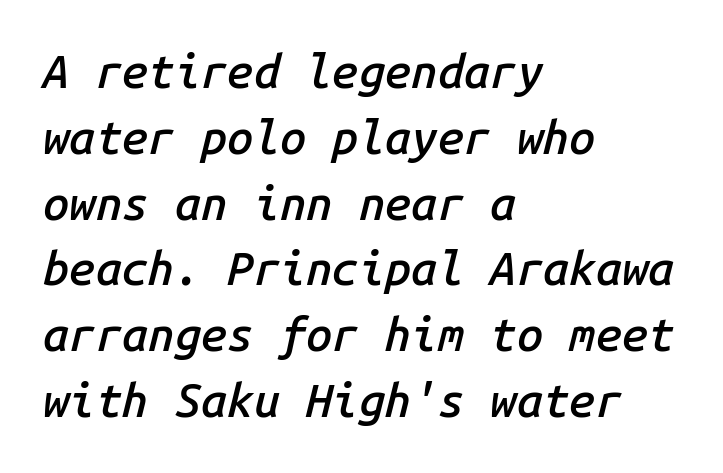
The image shows 47 px semibold type, italic (leaning right), monospaced; set left-aligned, normal line spacing (1.4x), normal letter spacing, not underlined; low stroke contrast and a medium x-height.
